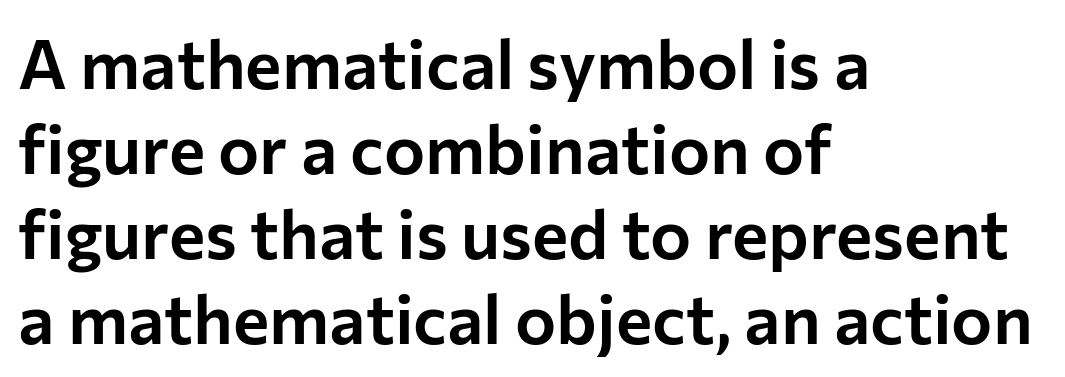
The image shows 69 px sans-serif type, upright; set left-aligned, line spacing 1.23x, normal letter spacing, not underlined; low stroke contrast and a medium x-height.
